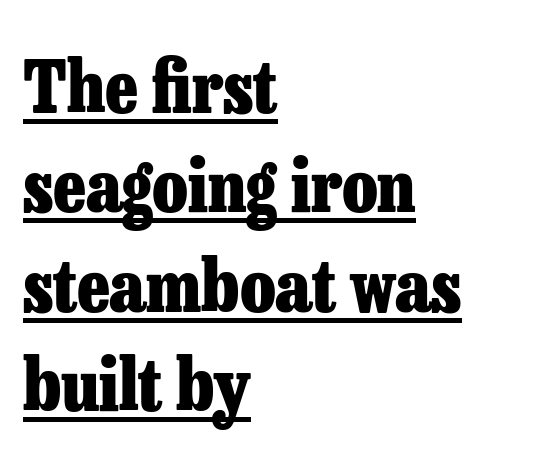
The letters stand upright; this is a roman face. Honestly, the underline is the first thing you notice here. Rows of type keep a routine distance in the vertical direction. You can tell from the footed stems that serif type was used.
